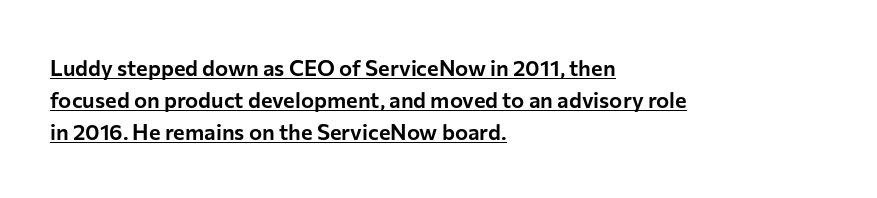
Horizontal alignment here is leftward, the default for most running prose. Regarding leading, the lines here are spaced in the standard way. The face used here is rendered with its standard letterfit. The words here are underlined. The lettering holds an erect, upright posture throughout.
